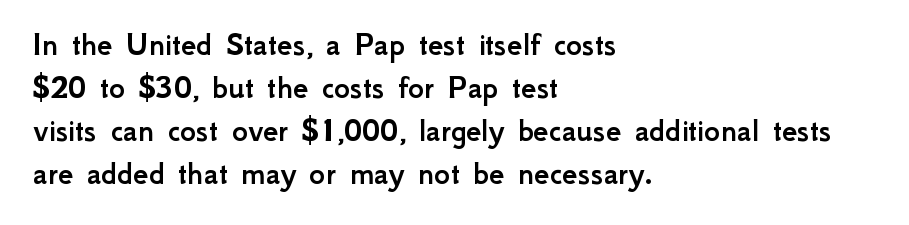
The image shows 34 px sans-serif type, upright; set left-aligned, normal line spacing (1.26x), normal letter spacing, not underlined; low stroke contrast and a small x-height.
